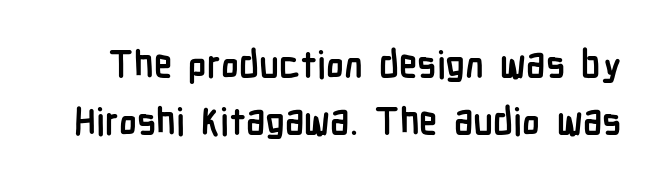
The image shows 37 px semibold, condensed sans-serif type, upright; set normal line spacing (1.54x), normal letter spacing, not underlined; low stroke contrast and a medium x-height.
